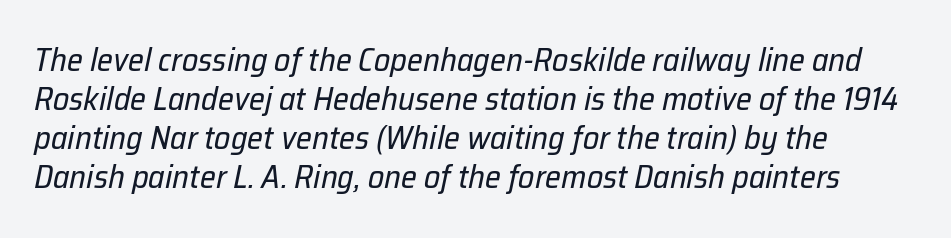
{"italic": "yes", "lean": "right", "slant_degrees": 12, "bold": "no", "weight": "regular", "width": "normal", "stroke_contrast": "low", "x_height": "medium", "monospaced": "no", "underline": "no", "align": "left", "line_spacing_ratio": 1.22, "letter_spacing": "normal", "letter_spacing_em": 0.0, "glyph_px": 32}
